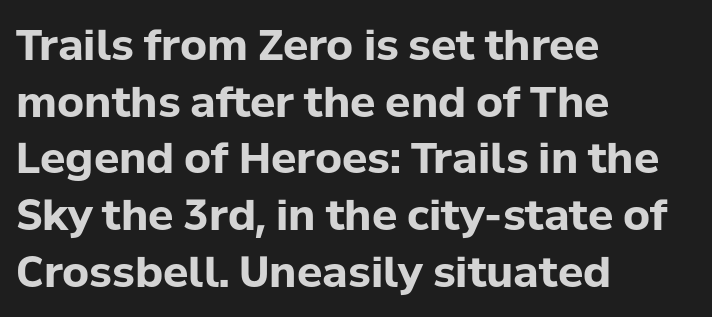
{"serif": "no", "italic": "no", "bold": "yes", "weight": "bold", "width": "normal", "stroke_contrast": "low", "x_height": "medium", "monospaced": "no", "underline": "no", "align": "left", "line_spacing": "normal", "line_spacing_ratio": 1.35, "letter_spacing": "normal", "letter_spacing_em": 0.0, "glyph_px": 42}
